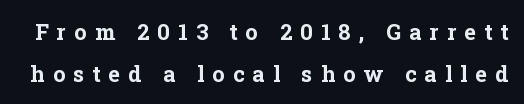
{"italic": "no", "bold": "yes", "underline": "no", "line_spacing_ratio": 1.89, "letter_spacing": "wide", "letter_spacing_em": 0.37, "glyph_px": 22}
